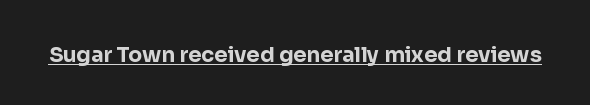
The image shows 21 px bold type, upright; set normal letter spacing, underlined.
